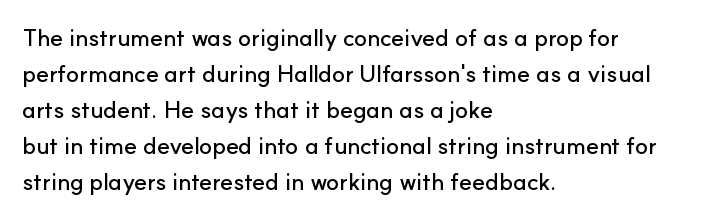
{"italic": "no", "underline": "no", "align": "left", "line_spacing": "normal", "line_spacing_ratio": 1.5, "letter_spacing": "normal", "letter_spacing_em": 0.0, "glyph_px": 24}
